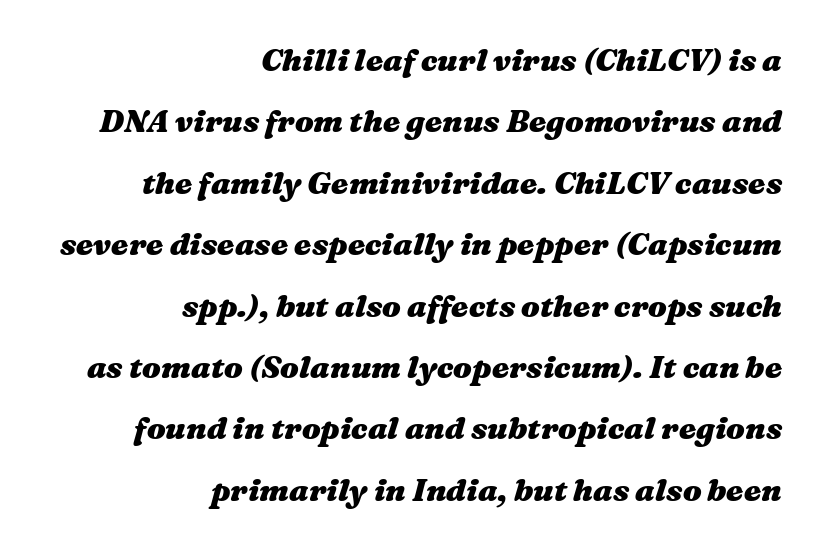
A full-strength bold gives these letters their thick strokes. Notice how the passage keeps a crisp vertical edge on the right only. Italic: yes, the glyphs are oblique. The face used here is proportionally spaced, like ordinary book or web type. Tracking value appears to be zero — textbook default spacing. Check the space under the baseline: it is left empty.
